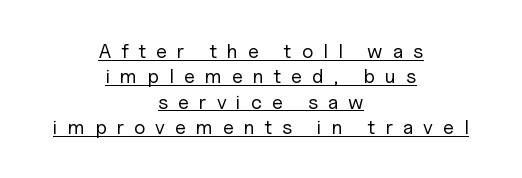
Q: Is the text bold? A: No.
Q: Is the text italic (slanted)? A: No, it is upright.
Q: Is the text underlined? A: Yes.
Q: How is the paragraph aligned? A: Centered.
Q: Is the spacing between letters normal or unusually wide? A: Unusually wide.
Q: Is the spacing between lines tight, normal or loose? A: Normal.
